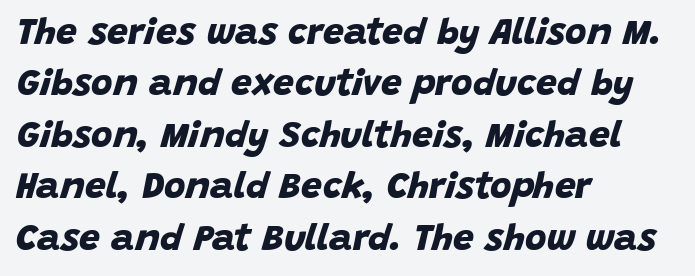
Q: Is the text bold? A: Yes.
Q: Is the typeface a serif or a sans-serif typeface? A: Sans-serif.
Q: Is the text underlined? A: No.
Q: How is the paragraph aligned? A: Left-aligned.
Q: Is the spacing between letters normal or unusually wide? A: Normal.
Q: Is the spacing between lines tight, normal or loose? A: Normal.
Q: Width (condensed, normal, or wide)? A: Normal.
Q: Stroke contrast? A: Low.
Q: x-height? A: Large.
Q: Monospaced? A: No.
